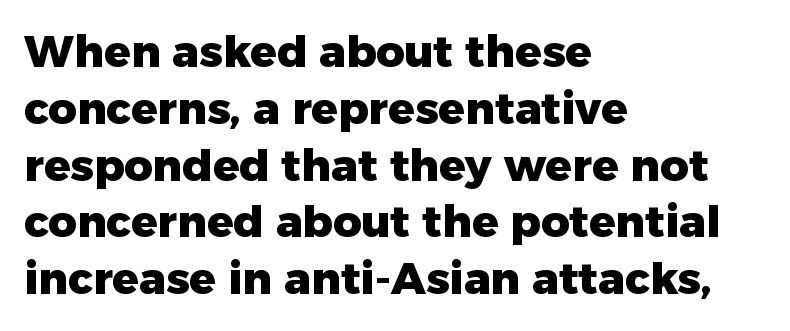
The glyphs are unaccompanied by any horizontal stroke below them. Upright lettering throughout. This sample has the flowing, uneven cadence of proportional lettering. I'd describe the lettering as bold — thick and assertive. This sample uses plain, unmodified letter spacing.
